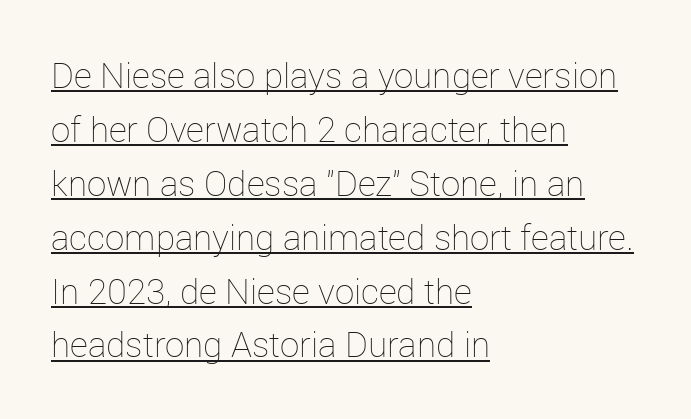
Q: Is the text bold? A: No.
Q: Is the text italic (slanted)? A: No, it is upright.
Q: Is the text underlined? A: Yes.
Q: How is the paragraph aligned? A: Left-aligned.
Q: Is the spacing between letters normal or unusually wide? A: Normal.
Q: Is the spacing between lines tight, normal or loose? A: Normal.
Q: Width (condensed, normal, or wide)? A: Normal.
Q: Stroke contrast? A: Low.
Q: x-height? A: Medium.
Q: Monospaced? A: No.
